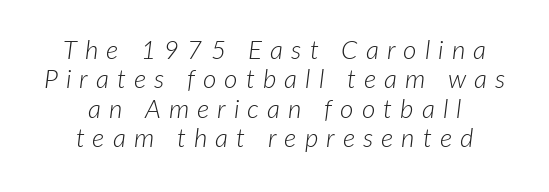
The image shows 26 px text type, italic (leaning right); set centered, tight line spacing (1.13x), unusually wide letter spacing (+0.31 em), not underlined.
